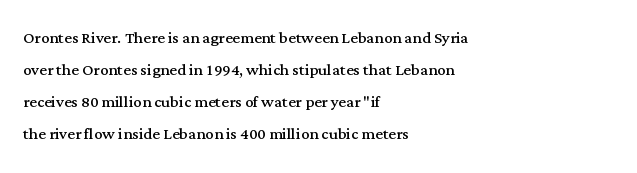
Vertical strokes here are truly vertical. The paragraph has a hard left edge and a soft right edge. The rendering uses a moderate line-height, typical for paragraphs. The cut favours lightness, reaching ordinary text weight at its darkest.
